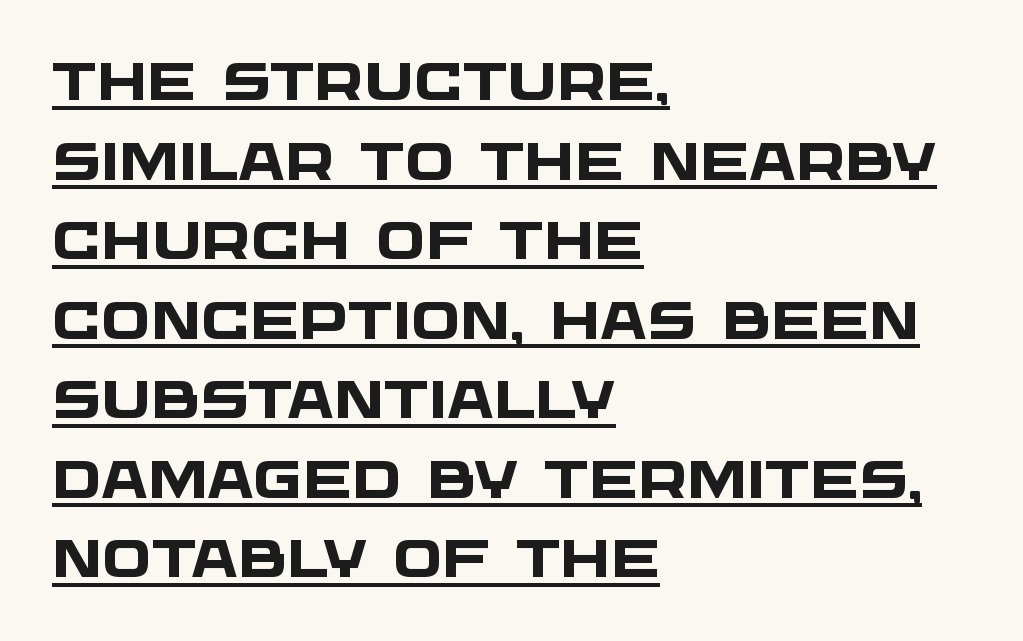
Q: Is the text bold? A: Yes.
Q: Is the typeface a serif or a sans-serif typeface? A: Sans-serif.
Q: Is the text underlined? A: Yes.
Q: How is the paragraph aligned? A: Left-aligned.
Q: Is the spacing between letters normal or unusually wide? A: Normal.
Q: Is the spacing between lines tight, normal or loose? A: Normal.
Q: Width (condensed, normal, or wide)? A: Wide.
Q: Stroke contrast? A: Low.
Q: x-height? A: Large.
Q: Monospaced? A: No.
